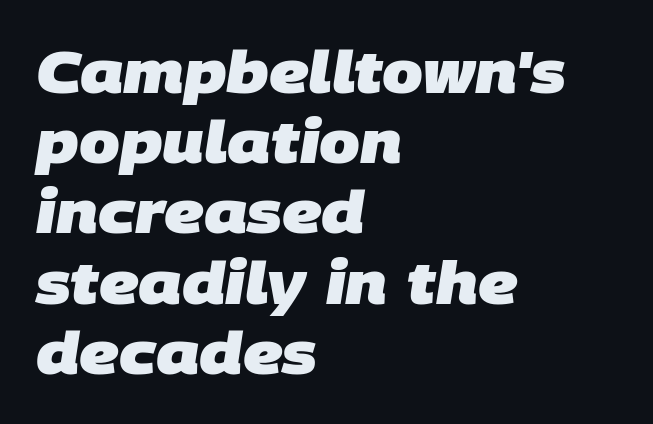
The image shows 58 px heavy sans-serif type; set left-aligned, line spacing 1.21x, normal letter spacing, not underlined; low stroke contrast and a large x-height.
